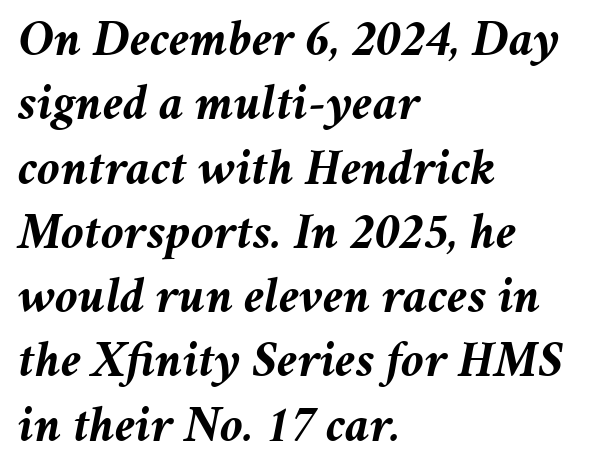
The designer left line spacing at the default. Casual observation: everything's shoved over to the left. Do the characters align in a grid? No, the font is proportional. Each glyph is drawn with heavy, bold strokes. The glyphs look as if they've been sheared to an angle.
